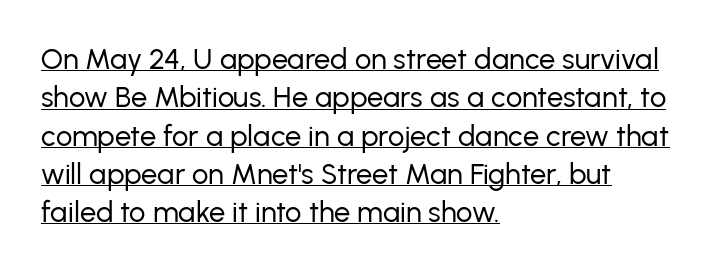
{"serif": "no", "italic": "no", "bold": "no", "weight": "regular", "width": "normal", "stroke_contrast": "low", "x_height": "medium", "monospaced": "no", "underline": "yes", "align": "left", "line_spacing": "normal", "line_spacing_ratio": 1.32, "letter_spacing": "normal", "letter_spacing_em": 0.0, "glyph_px": 29}
